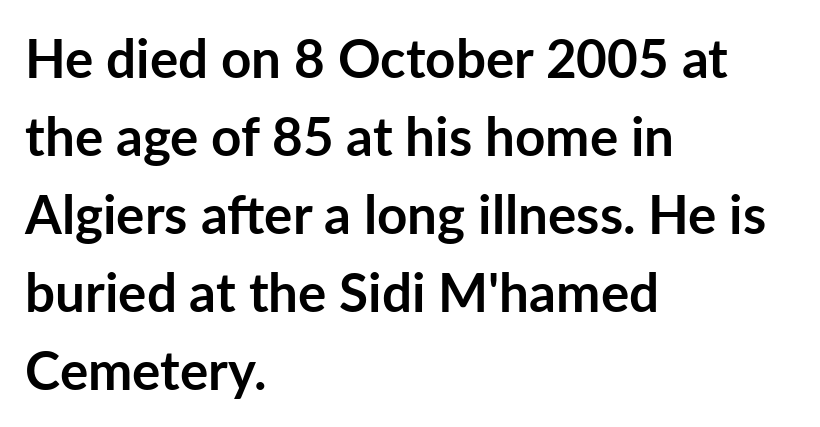
The passage shown is typed in a proportional face where columns would drift. Regarding leading, the lines here are spaced in the standard way. Every character sits straight up, as roman type does. Stroke terminals: plain, sans-serif. Unmarked baselines from the first word to the last.
